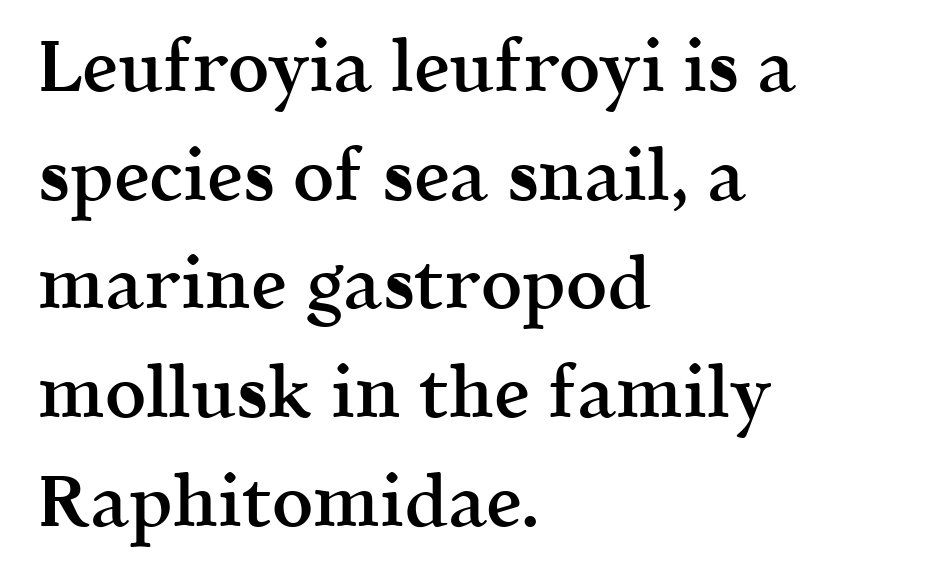
{"serif": "yes", "italic": "no", "bold": "semi", "weight": "semibold", "width": "normal", "x_height": "medium", "monospaced": "no", "underline": "no", "align": "left", "line_spacing": "normal", "line_spacing_ratio": 1.51, "letter_spacing": "normal", "letter_spacing_em": 0.0, "glyph_px": 72}
